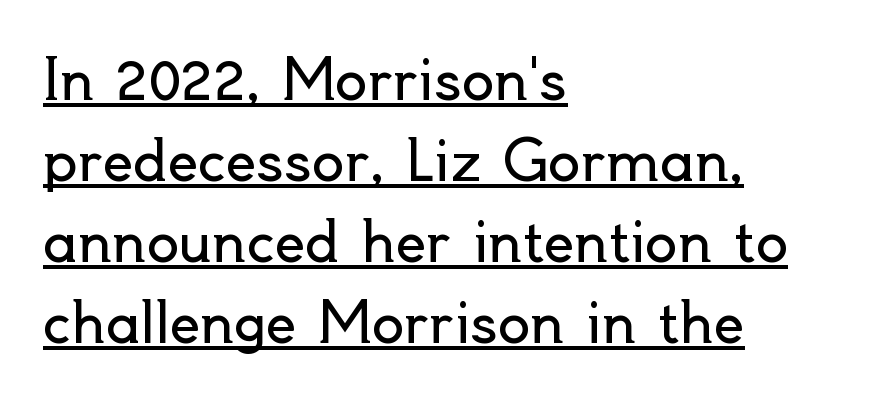
Q: Is the text bold? A: No.
Q: Is the text italic (slanted)? A: No, it is upright.
Q: Is the typeface a serif or a sans-serif typeface? A: Sans-serif.
Q: Is the text underlined? A: Yes.
Q: How is the paragraph aligned? A: Left-aligned.
Q: Is the spacing between letters normal or unusually wide? A: Normal.
Q: Is the spacing between lines tight, normal or loose? A: Normal.
Q: Width (condensed, normal, or wide)? A: Normal.
Q: x-height? A: Small.
Q: Monospaced? A: No.
